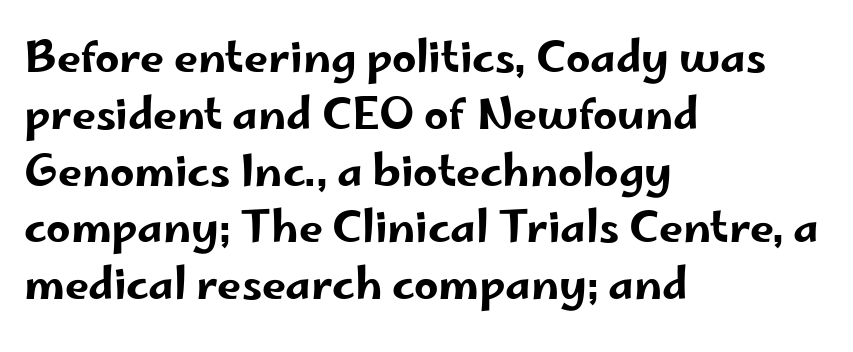
Typeset ragged right — the left edge is the straight one. Underline: absent. The passage shown stacks its lines at a standard gap. Does the lettering tilt? It doesn't — this is upright. Font category for this specimen: sans-serif. Each word holds together tightly as a unit, with standard inter-letter gaps.
